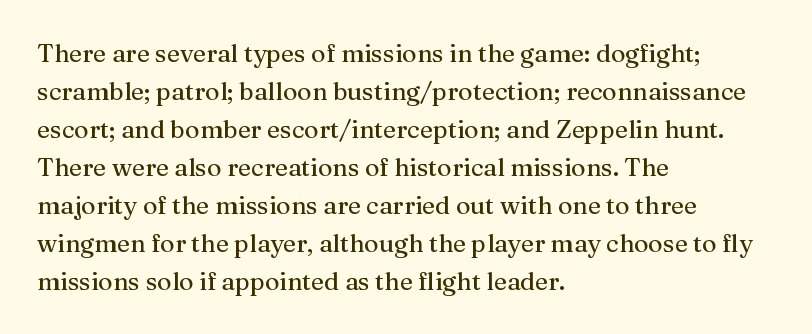
{"italic": "no", "underline": "no", "align": "left", "line_spacing": "normal", "line_spacing_ratio": 1.52, "letter_spacing": "normal", "letter_spacing_em": 0.0, "glyph_px": 25}
